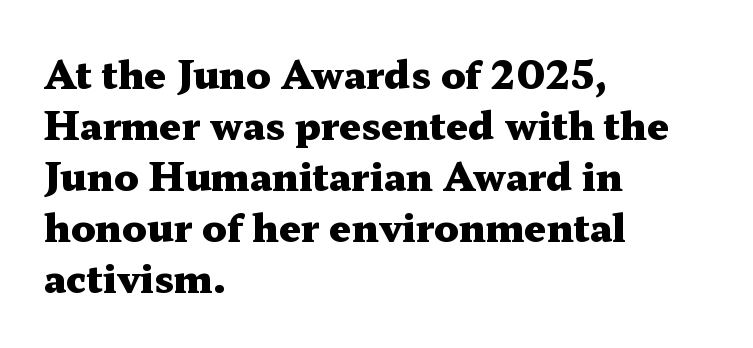
The image shows 38 px heavy, wide serif type, upright; set left-aligned, normal line spacing (1.34x), normal letter spacing, not underlined; medium stroke contrast and a medium x-height.
